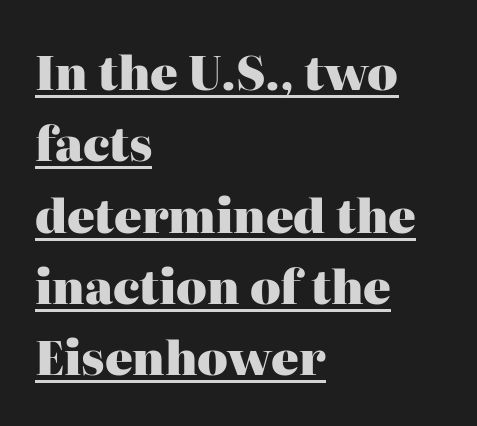
The paragraph has a hard left edge and a soft right edge. Students, note that the glyphs here touch the page at normal intervals. Reading down the column, the eye jumps a familiar distance to each next line. Here the designer chose a conventional face with non-uniform glyph widths. This sample uses a serif face. Quick note: not italic, upright.
